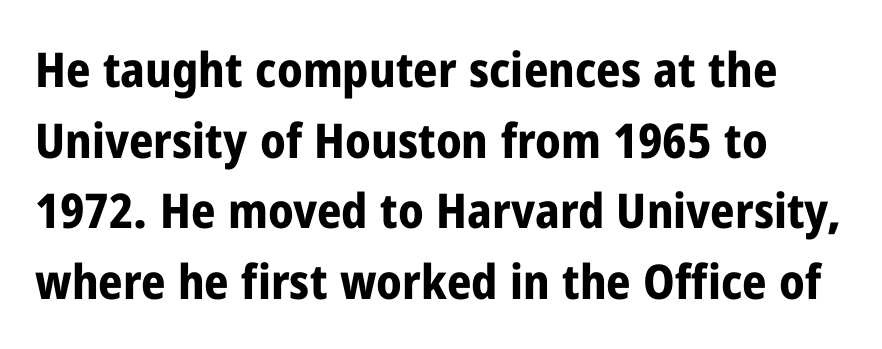
The image shows 48 px bold, condensed sans-serif type, upright; set normal line spacing (1.47x), normal letter spacing, not underlined; low stroke contrast and a medium x-height.
